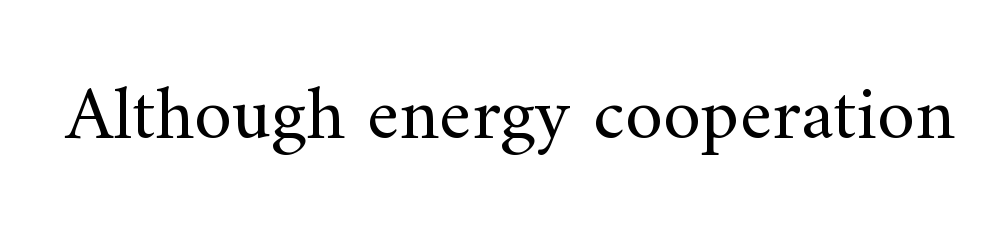
The image shows 77 px regular-weight serif type, upright; set normal letter spacing, not underlined; medium stroke contrast and a small x-height.
